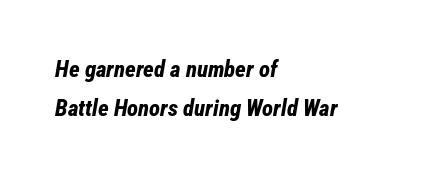
The image shows 23 px bold type, italic (leaning right); set left-aligned, line spacing 1.71x, normal letter spacing, not underlined.
